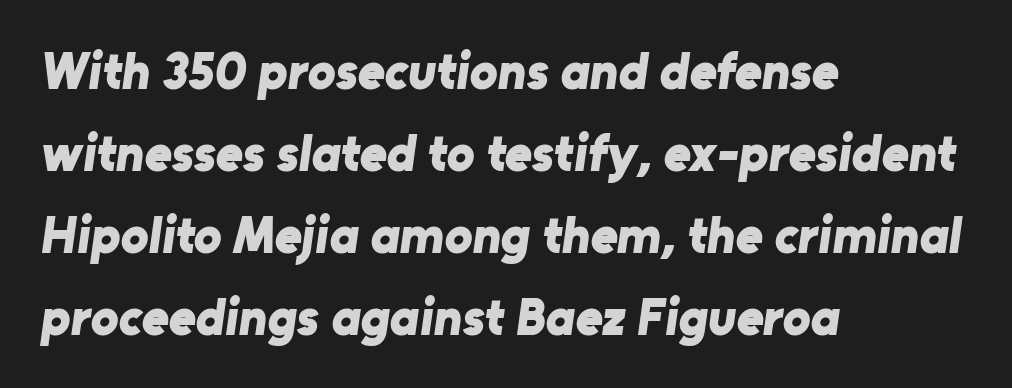
{"serif": "no", "bold": "yes", "weight": "bold", "width": "normal", "stroke_contrast": "low", "x_height": "medium", "monospaced": "no", "underline": "no", "align": "left", "line_spacing": "normal", "line_spacing_ratio": 1.58, "letter_spacing": "normal", "letter_spacing_em": 0.0, "glyph_px": 52}
